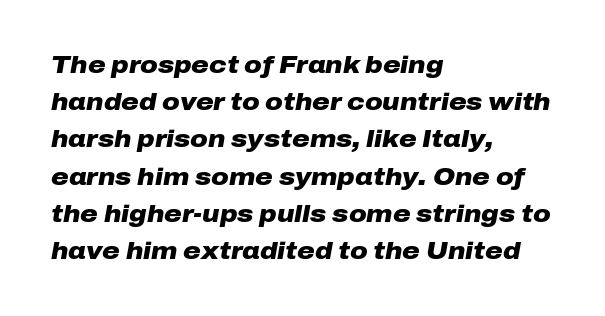
{"italic": "yes", "lean": "right", "slant_degrees": 10, "bold": "yes", "underline": "no", "align": "left", "line_spacing": "normal", "line_spacing_ratio": 1.55, "letter_spacing": "normal", "letter_spacing_em": 0.0, "glyph_px": 24}
